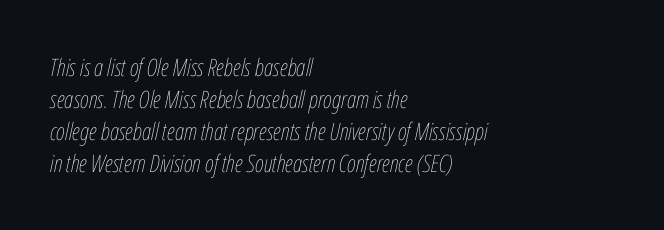
{"italic": "yes", "lean": "right", "slant_degrees": 12, "bold": "no", "underline": "no", "align": "left", "line_spacing": "normal", "line_spacing_ratio": 1.33, "letter_spacing": "normal", "letter_spacing_em": 0.0, "glyph_px": 24}
